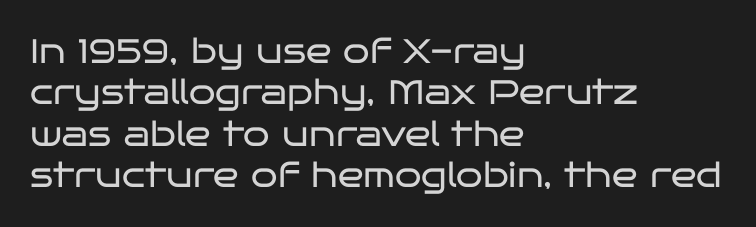
Just letters on the line, the space beneath them empty. Every character sits straight up, as roman type does. A quiet, ordinary-to-light weight characterises the typeface. To sum up the face: it is a sans, with no serifs. Default kerning and tracking; the words read as compact shapes.
